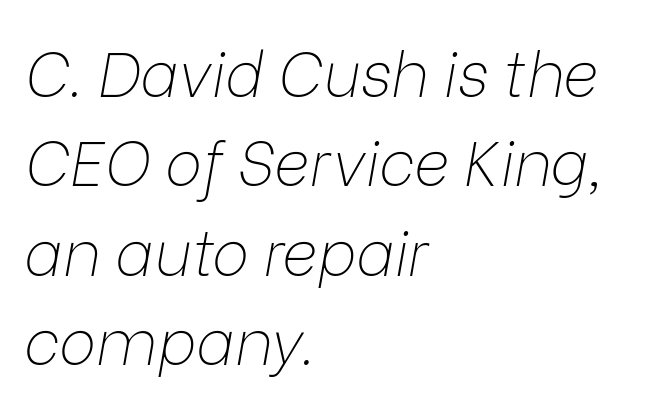
{"italic": "yes", "lean": "right", "slant_degrees": 9, "bold": "no", "weight": "thin", "width": "normal", "stroke_contrast": "low", "x_height": "medium", "monospaced": "no", "underline": "no", "align": "left", "line_spacing": "normal", "line_spacing_ratio": 1.44, "letter_spacing": "normal", "letter_spacing_em": 0.0, "glyph_px": 62}
